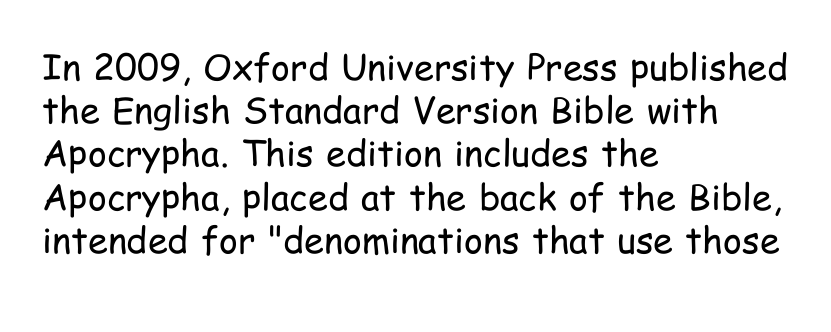
The image shows 36 px regular-weight, condensed sans-serif type, upright; set left-aligned, line spacing 1.2x, normal letter spacing, not underlined; low stroke contrast and a medium x-height.
